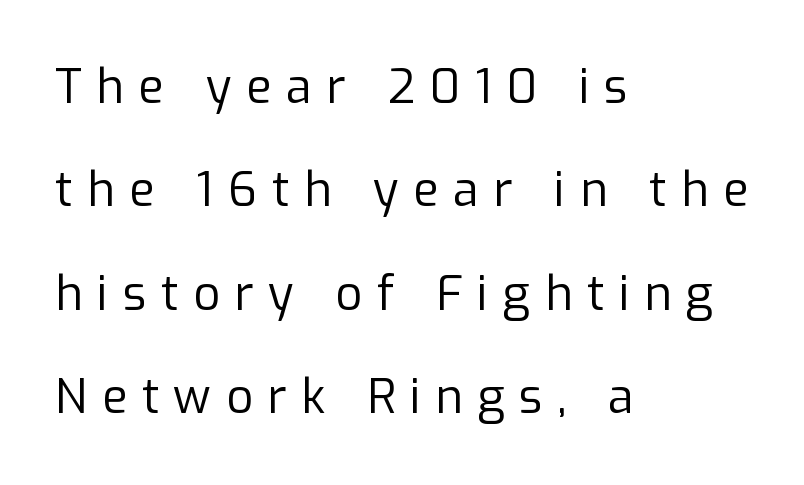
Q: Is the text bold? A: No.
Q: Is the text italic (slanted)? A: No, it is upright.
Q: Is the typeface a serif or a sans-serif typeface? A: Sans-serif.
Q: Is the text underlined? A: No.
Q: How is the paragraph aligned? A: Left-aligned.
Q: Is the spacing between letters normal or unusually wide? A: Unusually wide.
Q: Is the spacing between lines tight, normal or loose? A: Loose.
Q: Width (condensed, normal, or wide)? A: Normal.
Q: Stroke contrast? A: Low.
Q: x-height? A: Medium.
Q: Monospaced? A: No.
